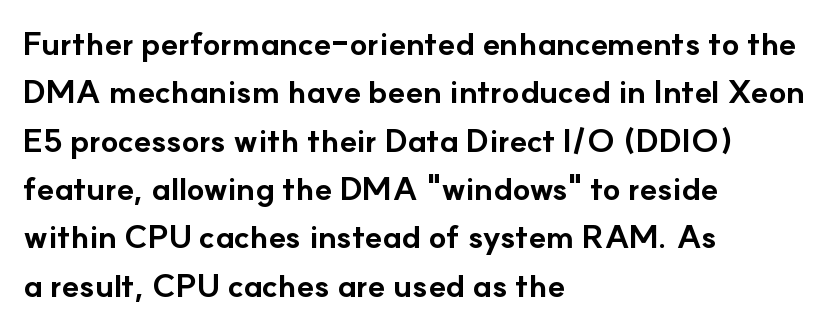
In CSS terms this would be text-align: left. What weight is shown? A full bold with thick strokes. The letterforms sit shoulder to shoulder at normal distance. Is this a sans? Yes — the strokes have no serifs. These lines are rendered in a variable-pitch font. The rendering uses a moderate line-height, typical for paragraphs.
